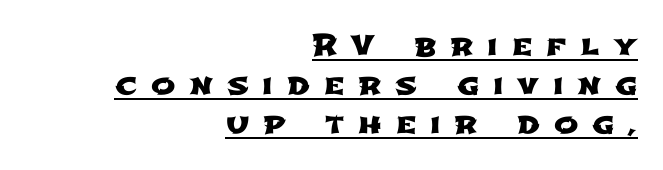
Q: Is the typeface a serif or a sans-serif typeface? A: Sans-serif.
Q: Is the text underlined? A: Yes.
Q: How is the paragraph aligned? A: Right-aligned.
Q: Is the spacing between letters normal or unusually wide? A: Unusually wide.
Q: Is the spacing between lines tight, normal or loose? A: Normal.
Q: Width (condensed, normal, or wide)? A: Wide.
Q: Stroke contrast? A: Low.
Q: x-height? A: Medium.
Q: Monospaced? A: No.
